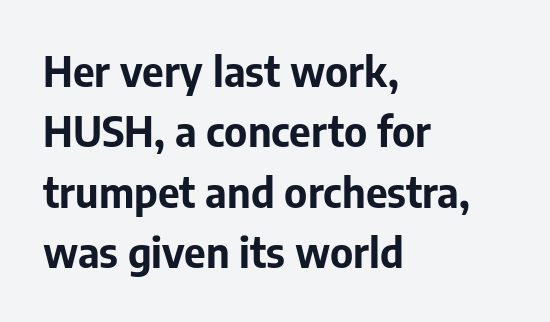
{"serif": "no", "italic": "no", "bold": "yes", "weight": "bold", "width": "normal", "stroke_contrast": "low", "x_height": "medium", "monospaced": "no", "underline": "no", "align": "left", "line_spacing": "normal", "line_spacing_ratio": 1.44, "letter_spacing": "normal", "letter_spacing_em": 0.0, "glyph_px": 42}
